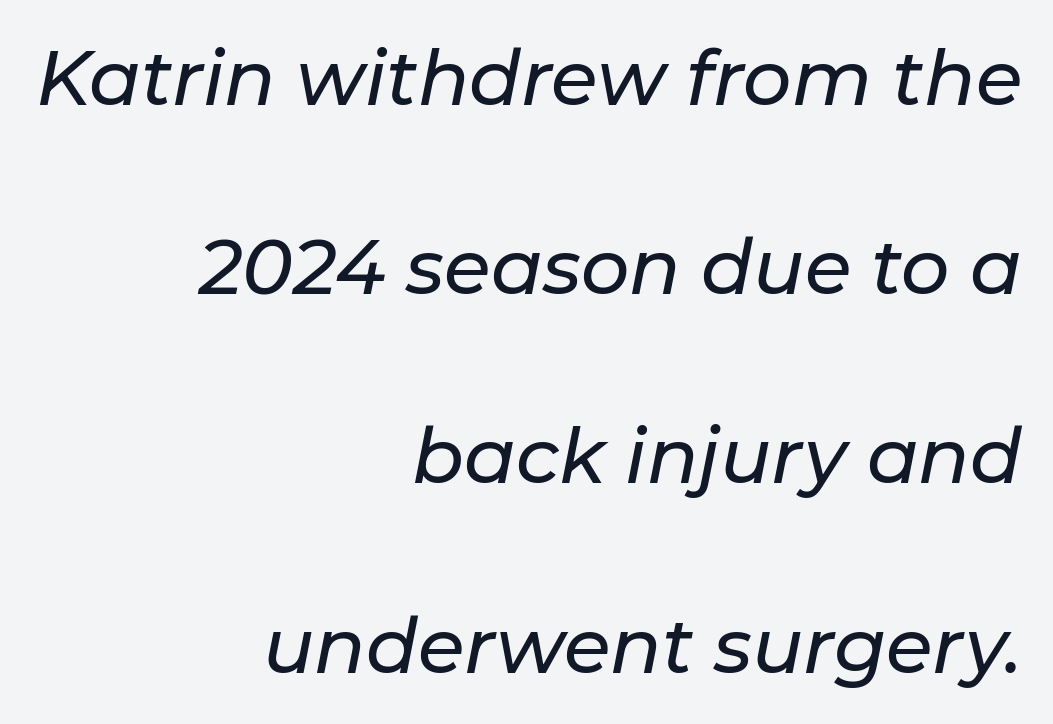
Q: Is the text italic (slanted)? A: Yes, it leans right by about 11 degrees.
Q: Is the text underlined? A: No.
Q: How is the paragraph aligned? A: Right-aligned.
Q: Is the spacing between letters normal or unusually wide? A: Normal.
Q: Is the spacing between lines tight, normal or loose? A: Loose.
Q: Width (condensed, normal, or wide)? A: Normal.
Q: Stroke contrast? A: Low.
Q: x-height? A: Medium.
Q: Monospaced? A: No.
